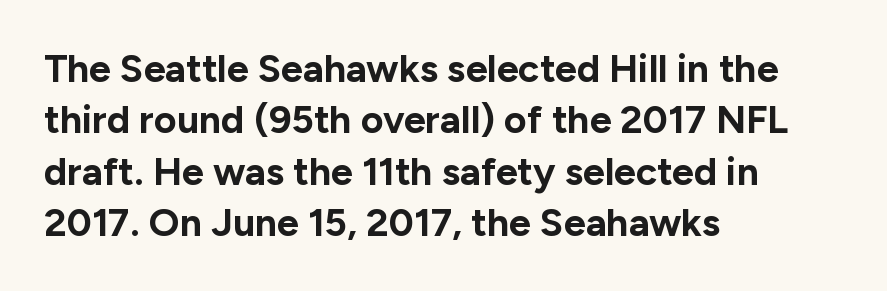
{"serif": "no", "italic": "no", "bold": "yes", "weight": "bold", "width": "normal", "stroke_contrast": "low", "x_height": "medium", "monospaced": "no", "underline": "no", "align": "left", "line_spacing": "normal", "line_spacing_ratio": 1.32, "letter_spacing": "normal", "letter_spacing_em": 0.0, "glyph_px": 39}
